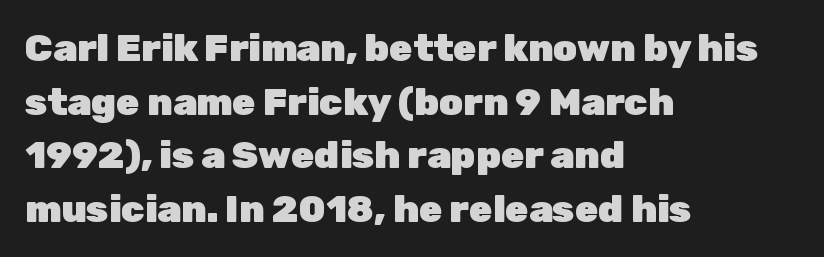
Are there feet on the stems? There aren't — it's a sans. What weight is shown? A full bold with thick strokes. Character widths vary here, with narrow letters taking less room than wide ones. Interline gaps are of average width in this sample. Is there any slant? The stems are plumb. Descender tails drop into unmarked territory.
